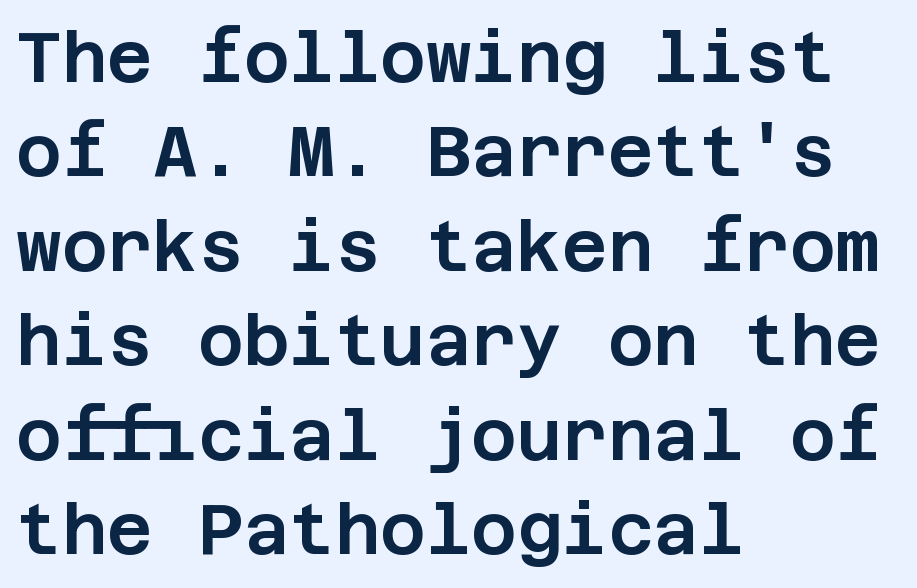
{"serif": "no", "italic": "no", "width": "normal", "stroke_contrast": "low", "x_height": "large", "underline": "no", "align": "left", "line_spacing": "normal", "line_spacing_ratio": 1.35, "letter_spacing": "normal", "letter_spacing_em": 0.0, "glyph_px": 70}
